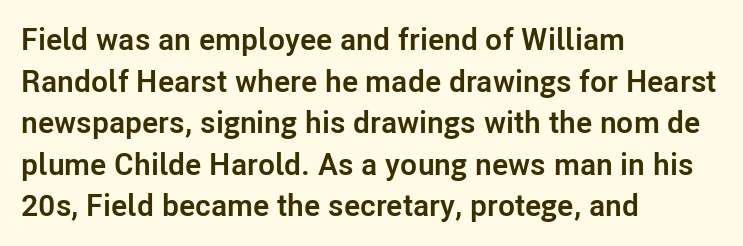
Anything drawn beneath the words? Only blank space. The text block is weighted toward the left margin, trailing off unevenly rightward. This rendering employs a face without finishing strokes, i.e., a sans-serif. The letterforms sit shoulder to shoulder at normal distance. Students, observe: this is what conventionally led text looks like. The lettering holds an erect, upright posture throughout.
